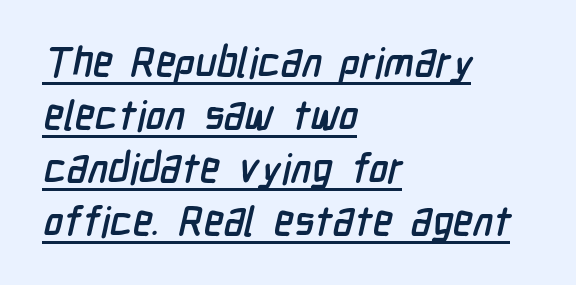
The image shows 41 px condensed sans-serif type; set left-aligned, normal line spacing (1.29x), normal letter spacing, underlined; low stroke contrast and a medium x-height.
